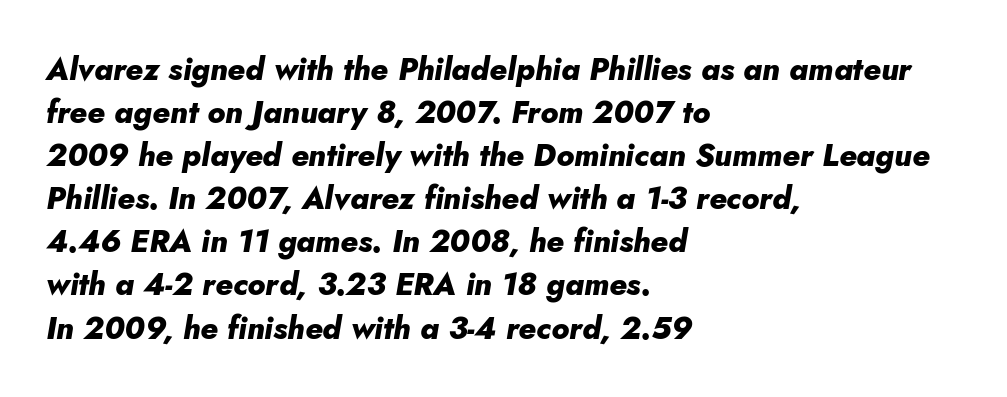
The image shows 31 px heavy type, italic (leaning right); set left-aligned, normal line spacing (1.39x), normal letter spacing, not underlined; low stroke contrast and a small x-height.
